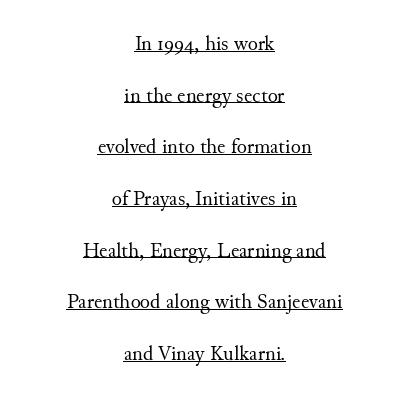
Typeset on center — no edge is straight. Regarding leading, the lines here are spaced well apart. Like a heading marked for emphasis, these lines bear an underscore. It's the straight-up-and-down kind of type.
